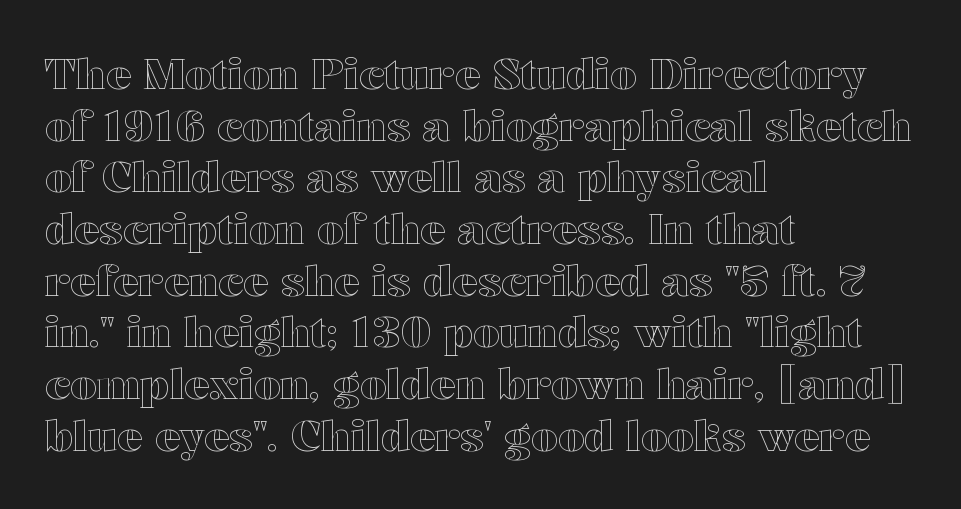
Q: Is the text italic (slanted)? A: No, it is upright.
Q: Is the text underlined? A: No.
Q: How is the paragraph aligned? A: Left-aligned.
Q: Is the spacing between letters normal or unusually wide? A: Normal.
Q: Width (condensed, normal, or wide)? A: Wide.
Q: x-height? A: Medium.
Q: Monospaced? A: No.
